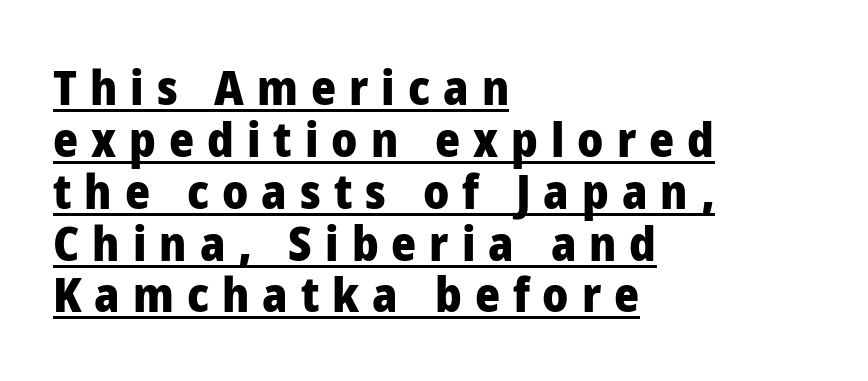
The image shows 48 px heavy sans-serif type, upright; set left-aligned, tight line spacing (1.08x), unusually wide letter spacing (+0.27 em), underlined; low stroke contrast and a medium x-height.
